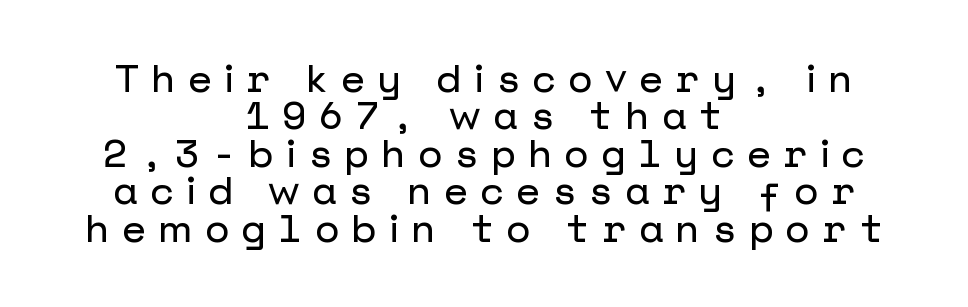
Q: Is the text italic (slanted)? A: No, it is upright.
Q: Is the typeface a serif or a sans-serif typeface? A: Sans-serif.
Q: Is the text underlined? A: No.
Q: How is the paragraph aligned? A: Centered.
Q: Is the spacing between letters normal or unusually wide? A: Unusually wide.
Q: Is the spacing between lines tight, normal or loose? A: Tight.
Q: Width (condensed, normal, or wide)? A: Normal.
Q: Stroke contrast? A: Low.
Q: x-height? A: Medium.
